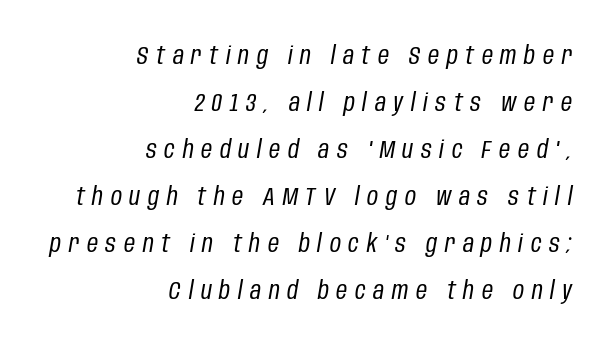
{"italic": "yes", "lean": "right", "slant_degrees": 10, "bold": "no", "underline": "no", "align": "right", "line_spacing": "loose", "line_spacing_ratio": 1.96, "letter_spacing": "wide", "letter_spacing_em": 0.32, "glyph_px": 24}
